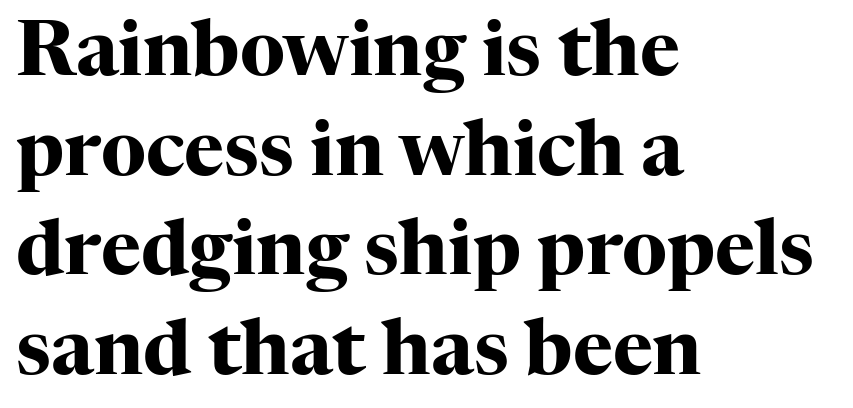
{"serif": "yes", "italic": "no", "bold": "yes", "weight": "heavy", "width": "normal", "stroke_contrast": "high", "x_height": "medium", "monospaced": "no", "underline": "no", "align": "left", "line_spacing": "normal", "line_spacing_ratio": 1.31, "letter_spacing": "normal", "letter_spacing_em": 0.0, "glyph_px": 76}
